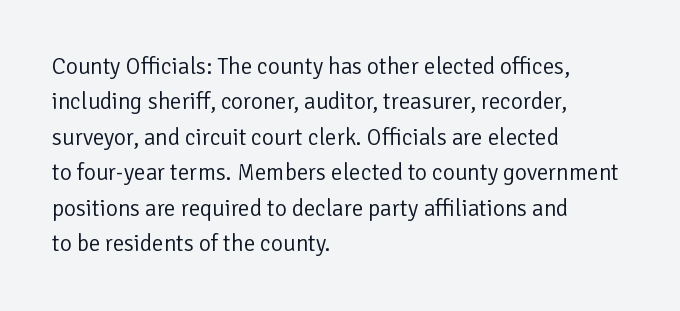
{"italic": "no", "bold": "no", "underline": "no", "align": "left", "line_spacing": "normal", "line_spacing_ratio": 1.54, "letter_spacing": "normal", "letter_spacing_em": 0.0, "glyph_px": 23}
